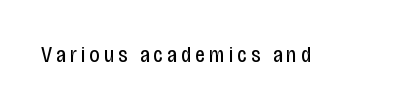
Q: Is the text bold? A: No.
Q: Is the text italic (slanted)? A: No, it is upright.
Q: Is the text underlined? A: No.
